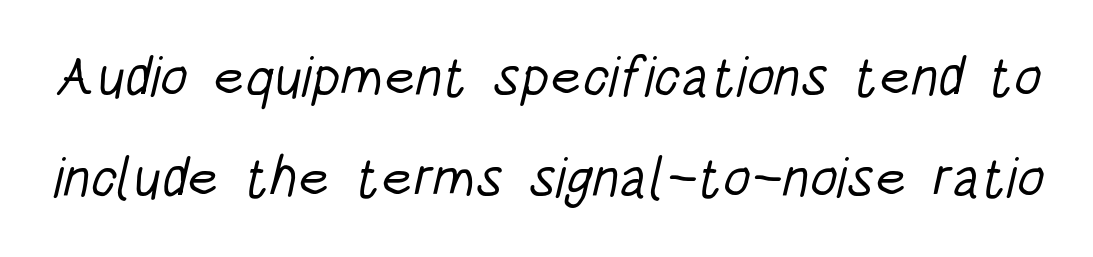
Underline: absent. Spacing verdict: proportional, widths tailored to each character. Letter spacing: default. To sum up the face: it is a sans, with no serifs.
